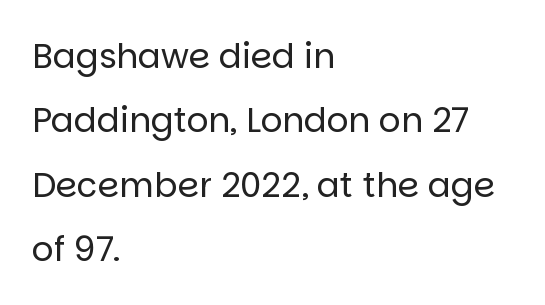
Q: Is the text bold? A: No.
Q: Is the text italic (slanted)? A: No, it is upright.
Q: Is the typeface a serif or a sans-serif typeface? A: Sans-serif.
Q: Is the text underlined? A: No.
Q: How is the paragraph aligned? A: Left-aligned.
Q: Is the spacing between letters normal or unusually wide? A: Normal.
Q: Width (condensed, normal, or wide)? A: Normal.
Q: Stroke contrast? A: Low.
Q: x-height? A: Large.
Q: Monospaced? A: No.
